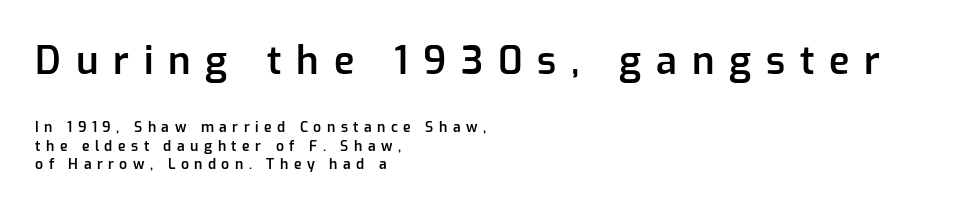
The image shows 38 px semibold sans-serif type, upright; set left-aligned, normal line spacing (1.35x), unusually wide letter spacing (+0.39 em), not underlined; the first (top) block is 2.71x larger; low stroke contrast and a medium x-height.
